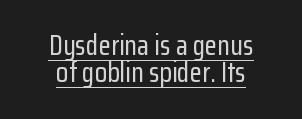
The lines are packed closely together with very little leading. Underlined type. The passage shown is typed in a proportional face where columns would drift. Is the letter spacing exaggerated? No — it looks like the ordinary default.
